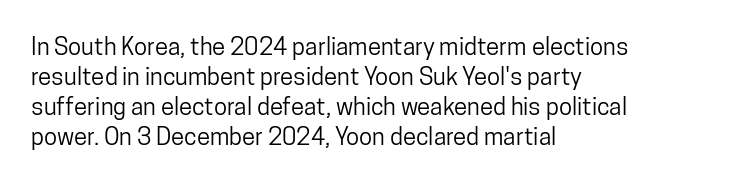
The image shows 24 px text type, upright; set left-aligned, normal line spacing (1.25x), normal letter spacing, not underlined.
